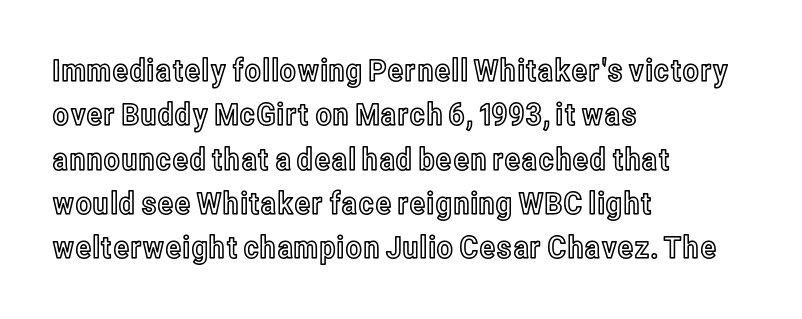
{"italic": "no", "width": "condensed", "x_height": "medium", "monospaced": "no", "underline": "no", "align": "left", "line_spacing": "normal", "line_spacing_ratio": 1.43, "letter_spacing": "normal", "letter_spacing_em": 0.0, "glyph_px": 31}
